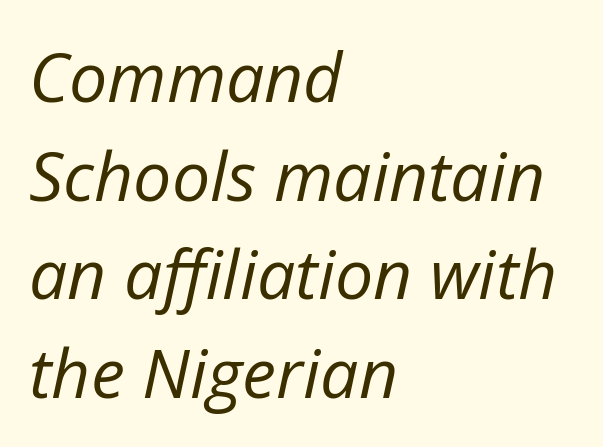
Q: Is the text bold? A: No.
Q: Is the text italic (slanted)? A: Yes, it leans right by about 12 degrees.
Q: Is the text underlined? A: No.
Q: How is the paragraph aligned? A: Left-aligned.
Q: Is the spacing between letters normal or unusually wide? A: Normal.
Q: Is the spacing between lines tight, normal or loose? A: Normal.
Q: Width (condensed, normal, or wide)? A: Normal.
Q: Stroke contrast? A: Low.
Q: x-height? A: Medium.
Q: Monospaced? A: No.
